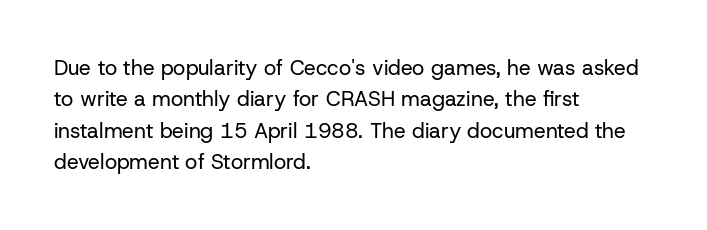
The image shows 21 px text type, upright; set left-aligned, normal line spacing (1.49x), normal letter spacing, not underlined.
